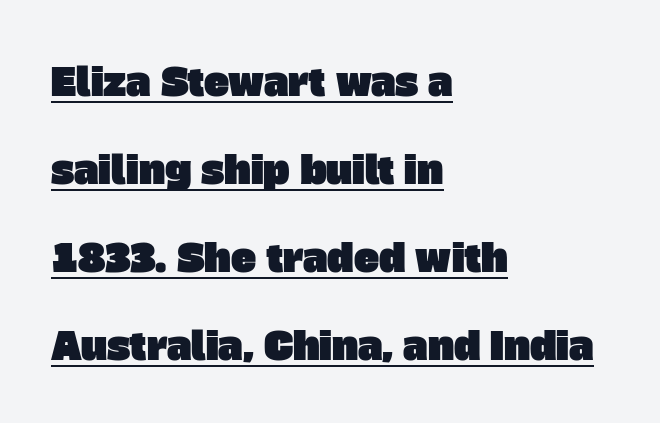
Q: Is the typeface a serif or a sans-serif typeface? A: Sans-serif.
Q: Is the text underlined? A: Yes.
Q: How is the paragraph aligned? A: Left-aligned.
Q: Is the spacing between letters normal or unusually wide? A: Normal.
Q: Is the spacing between lines tight, normal or loose? A: Loose.
Q: Width (condensed, normal, or wide)? A: Normal.
Q: Stroke contrast? A: Low.
Q: x-height? A: Large.
Q: Monospaced? A: No.
